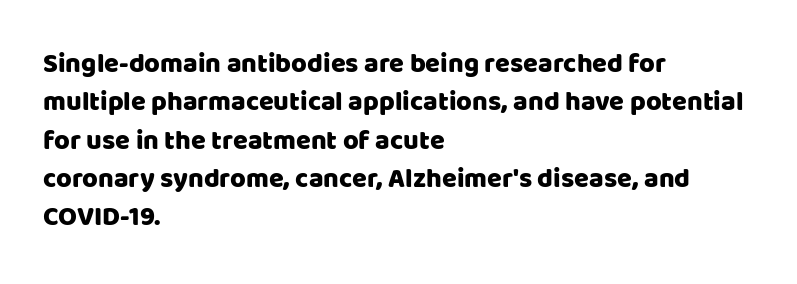
Q: Is the text italic (slanted)? A: No, it is upright.
Q: Is the text underlined? A: No.
Q: How is the paragraph aligned? A: Left-aligned.
Q: Is the spacing between letters normal or unusually wide? A: Normal.
Q: Is the spacing between lines tight, normal or loose? A: Normal.
